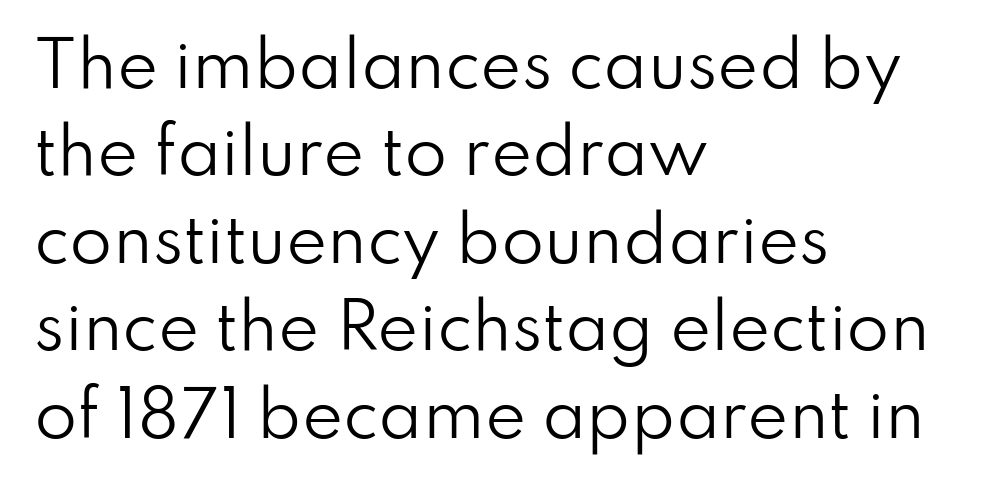
{"serif": "no", "italic": "no", "bold": "no", "weight": "regular", "width": "normal", "stroke_contrast": "low", "x_height": "small", "monospaced": "no", "underline": "no", "align": "left", "line_spacing": "normal", "line_spacing_ratio": 1.41, "letter_spacing": "normal", "letter_spacing_em": 0.0, "glyph_px": 62}
